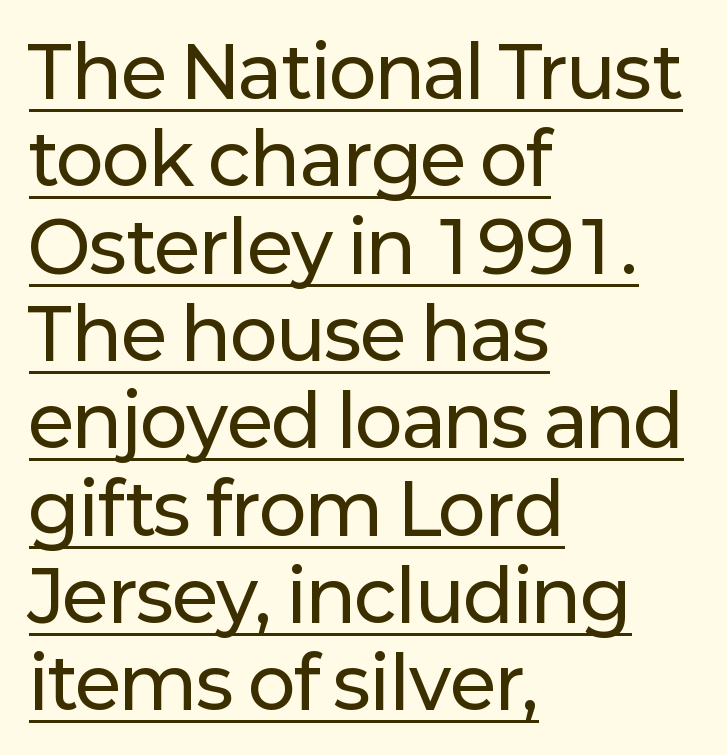
{"serif": "no", "italic": "no", "width": "normal", "stroke_contrast": "low", "x_height": "medium", "monospaced": "no", "underline": "yes", "align": "left", "line_spacing_ratio": 1.23, "letter_spacing": "normal", "letter_spacing_em": 0.0, "glyph_px": 71}
